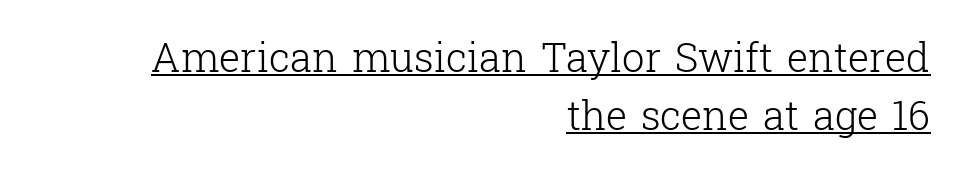
The image shows 40 px light serif type, upright; set right-aligned, normal line spacing (1.46x), normal letter spacing, underlined; low stroke contrast and a medium x-height.
